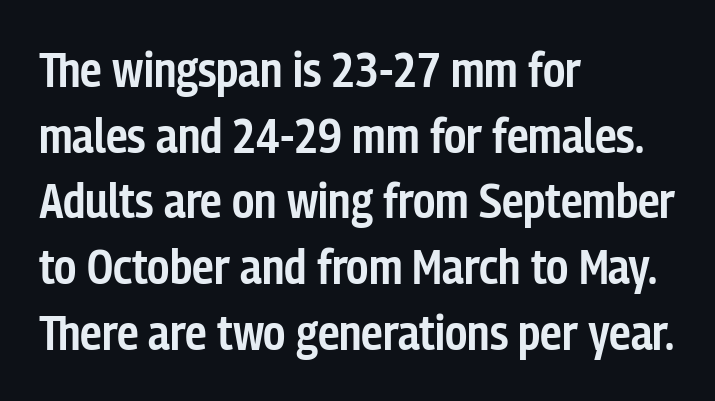
The image shows 49 px semibold, condensed sans-serif type, upright; set left-aligned, normal line spacing (1.34x), normal letter spacing, not underlined; low stroke contrast and a medium x-height.
